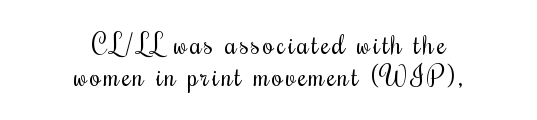
The image shows 27 px text type; set centered, line spacing 1.19x, not underlined.
